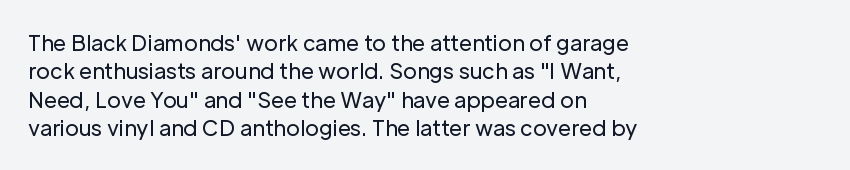
Q: Is the text bold? A: No.
Q: Is the text italic (slanted)? A: No, it is upright.
Q: Is the text underlined? A: No.
Q: How is the paragraph aligned? A: Left-aligned.
Q: Is the spacing between letters normal or unusually wide? A: Normal.
Q: Is the spacing between lines tight, normal or loose? A: Normal.
